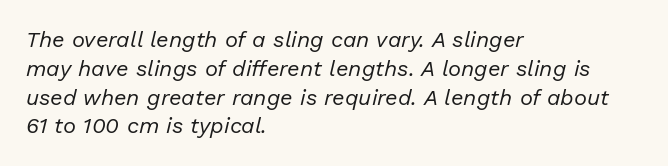
Q: Is the text bold? A: No.
Q: Is the text italic (slanted)? A: Yes, it leans right by about 13 degrees.
Q: Is the text underlined? A: No.
Q: How is the paragraph aligned? A: Left-aligned.
Q: Is the spacing between letters normal or unusually wide? A: Normal.
Q: Is the spacing between lines tight, normal or loose? A: Normal.
